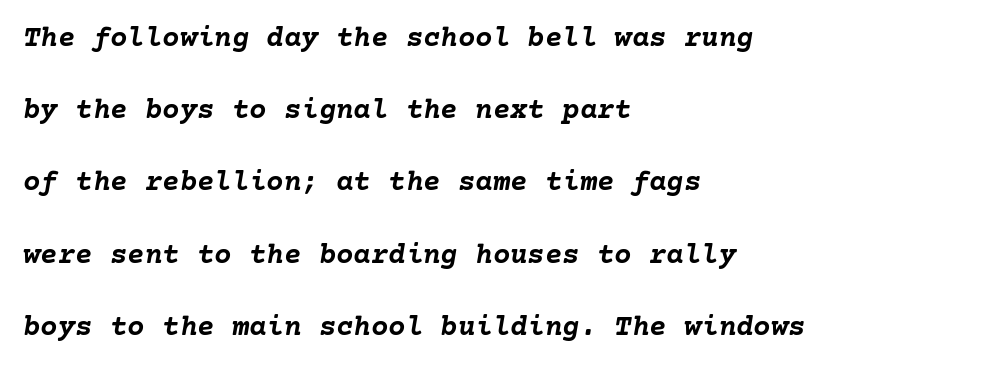
Q: Is the text bold? A: Yes.
Q: Is the text italic (slanted)? A: Yes, it leans right by about 10 degrees.
Q: Is the text underlined? A: No.
Q: How is the paragraph aligned? A: Left-aligned.
Q: Is the spacing between letters normal or unusually wide? A: Normal.
Q: Is the spacing between lines tight, normal or loose? A: Loose.
Q: Width (condensed, normal, or wide)? A: Normal.
Q: Stroke contrast? A: Low.
Q: x-height? A: Medium.
